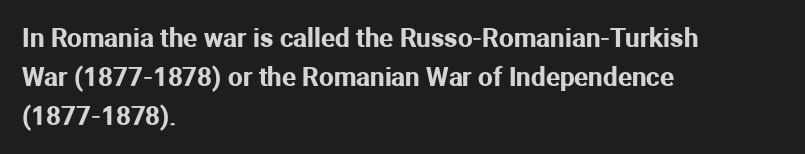
Q: Is the text italic (slanted)? A: No, it is upright.
Q: Is the text underlined? A: No.
Q: How is the paragraph aligned? A: Left-aligned.
Q: Is the spacing between letters normal or unusually wide? A: Normal.
Q: Is the spacing between lines tight, normal or loose? A: Normal.
